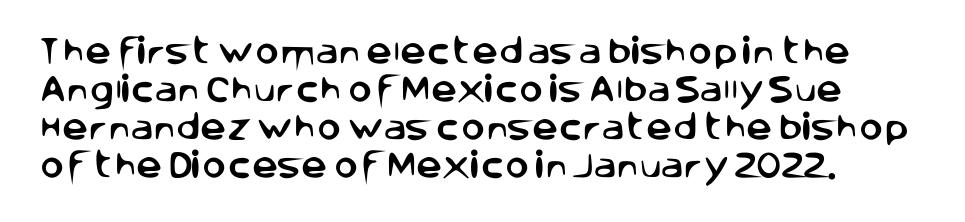
The image shows 29 px sans-serif type, upright; set left-aligned, normal line spacing (1.31x), normal letter spacing, not underlined; low stroke contrast and a large x-height.
